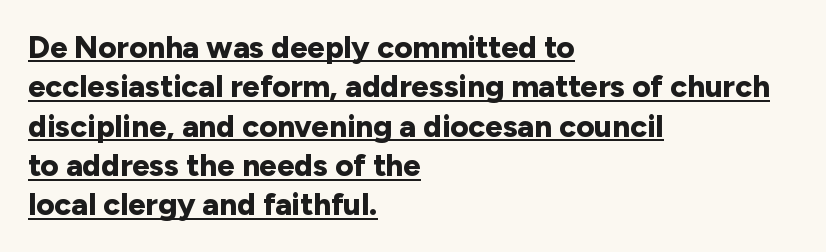
The image shows 31 px bold sans-serif type, upright; set left-aligned, normal line spacing (1.27x), normal letter spacing, underlined; low stroke contrast and a medium x-height.
